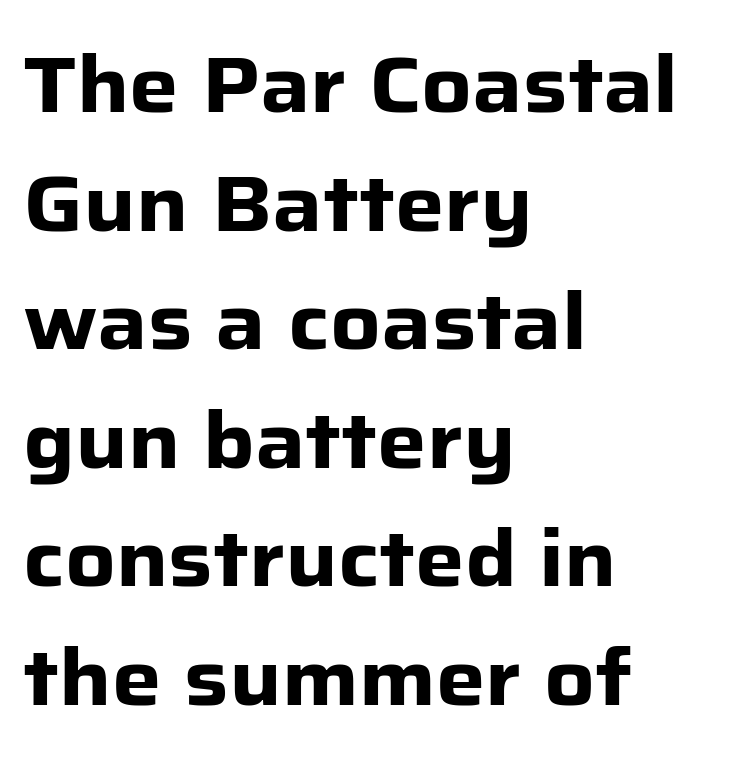
The face used here has the dense, thick strokes of a bold. The passage shown is not underscored anywhere. The designer left line spacing at the default. The type family on display is of the sans-serif kind. The rendering uses natural spacing where letterforms have individual widths.
